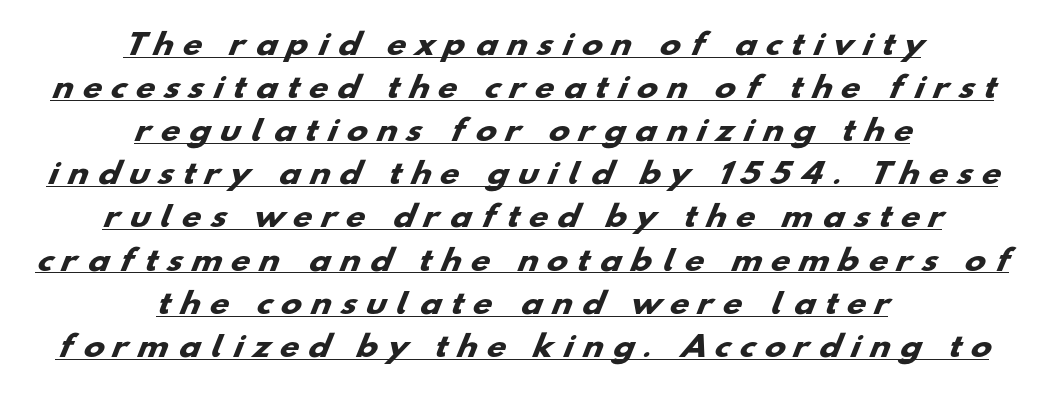
The image shows 28 px heavy, wide sans-serif type; set centered, normal line spacing (1.54x), unusually wide letter spacing (+0.37 em), underlined; low stroke contrast and a small x-height.
